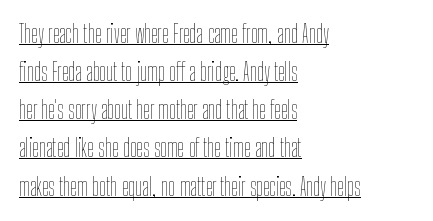
The lettering stays uniformly vertical, giving the passage a roman look. The passage shown is underscored from start to finish. Regarding leading, the lines here are spaced in the standard way. Short note: letters normally spaced. No extra ink here — the face is not bold. Notice how the passage keeps a crisp vertical edge on the left only.
